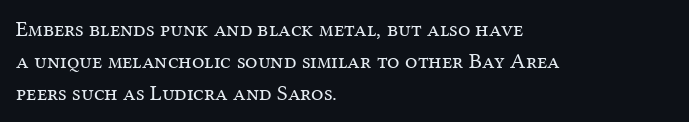
This sample uses an upright cut, with every glyph sitting square on the baseline. Check the space under the baseline: it is left empty. These lines are set flush left with a ragged right edge. Weight: not bold — regular or lighter.
